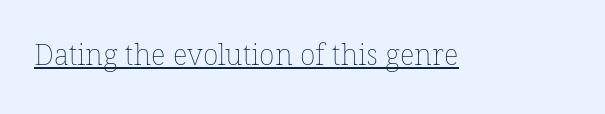
Q: Is the text bold? A: No.
Q: Is the text underlined? A: Yes.
Q: Is the spacing between letters normal or unusually wide? A: Normal.
Q: Width (condensed, normal, or wide)? A: Normal.
Q: Stroke contrast? A: Low.
Q: x-height? A: Medium.
Q: Monospaced? A: No.
